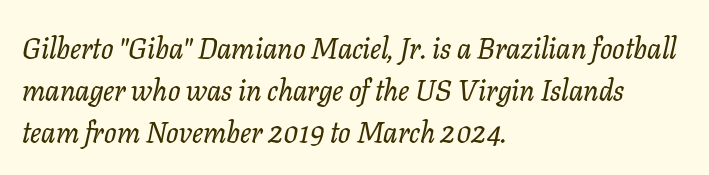
{"serif": "yes", "italic": "yes", "lean": "right", "slant_degrees": 11, "width": "normal", "stroke_contrast": "low", "x_height": "medium", "monospaced": "no", "underline": "no", "align": "left", "line_spacing": "normal", "line_spacing_ratio": 1.45, "letter_spacing": "normal", "letter_spacing_em": 0.0, "glyph_px": 29}
